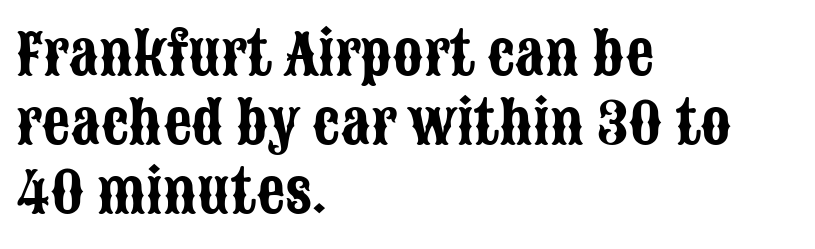
{"serif": "no", "italic": "no", "width": "condensed", "stroke_contrast": "low", "x_height": "large", "monospaced": "no", "underline": "no", "align": "left", "line_spacing_ratio": 1.23, "letter_spacing": "normal", "letter_spacing_em": 0.0, "glyph_px": 56}
